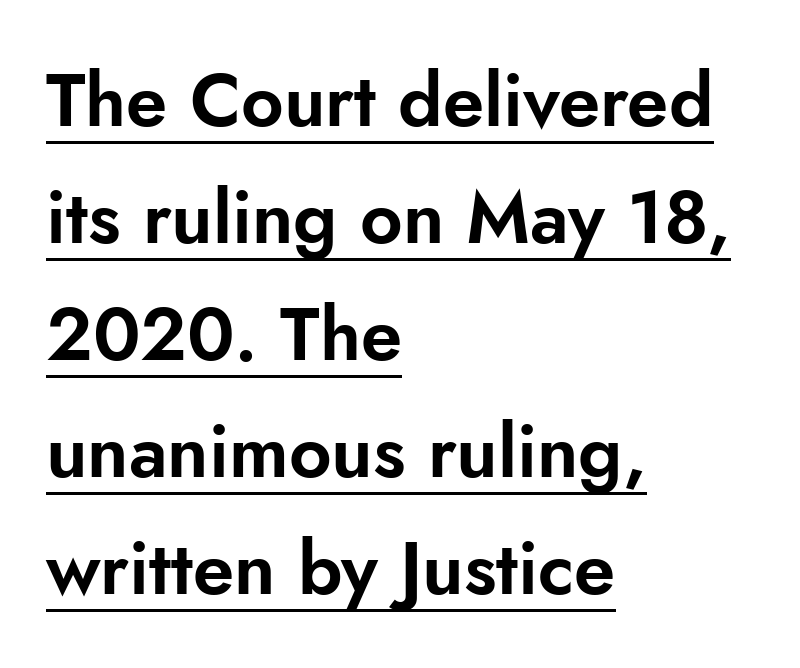
I'd call this a sans setting — the letters go barefoot. Do the characters align in a grid? No, the font is proportional. You can tell it's not italic because the verticals are truly vertical. Honestly, the row spacing looks completely unremarkable.
